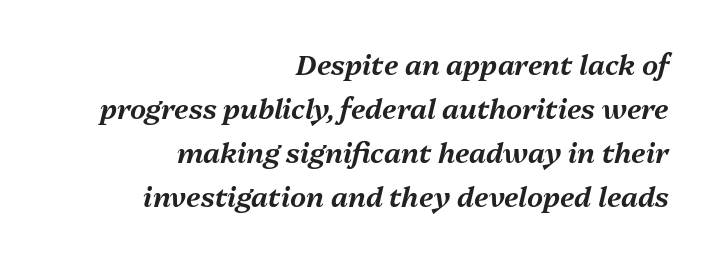
{"italic": "yes", "lean": "right", "slant_degrees": 13, "width": "normal", "stroke_contrast": "medium", "x_height": "medium", "monospaced": "no", "underline": "no", "align": "right", "line_spacing": "normal", "line_spacing_ratio": 1.57, "letter_spacing": "normal", "letter_spacing_em": 0.0, "glyph_px": 28}
